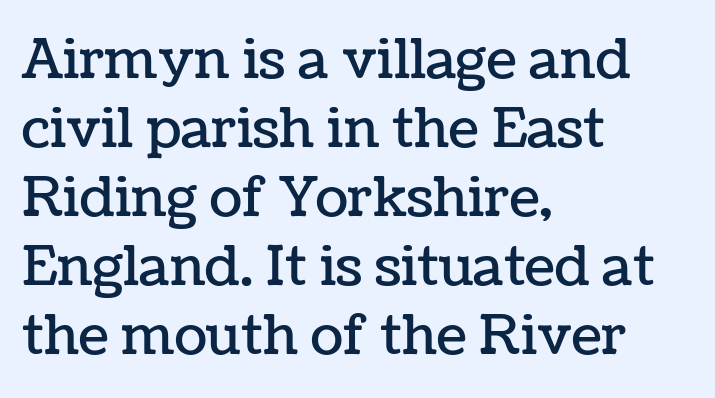
{"italic": "no", "width": "normal", "stroke_contrast": "low", "x_height": "medium", "monospaced": "no", "underline": "no", "align": "left", "line_spacing": "normal", "line_spacing_ratio": 1.28, "letter_spacing": "normal", "letter_spacing_em": 0.0, "glyph_px": 54}
